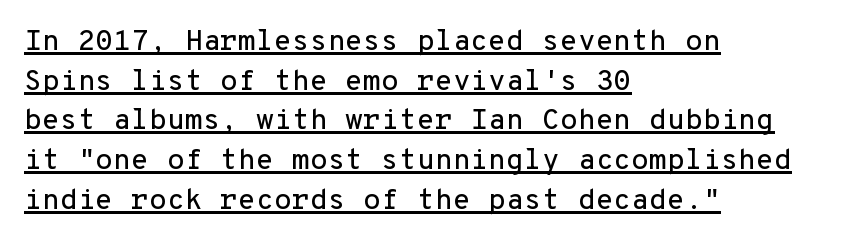
{"serif": "no", "italic": "no", "width": "normal", "stroke_contrast": "low", "x_height": "medium", "monospaced": "yes", "underline": "yes", "align": "left", "line_spacing": "normal", "line_spacing_ratio": 1.37, "letter_spacing": "normal", "letter_spacing_em": 0.0, "glyph_px": 29}
